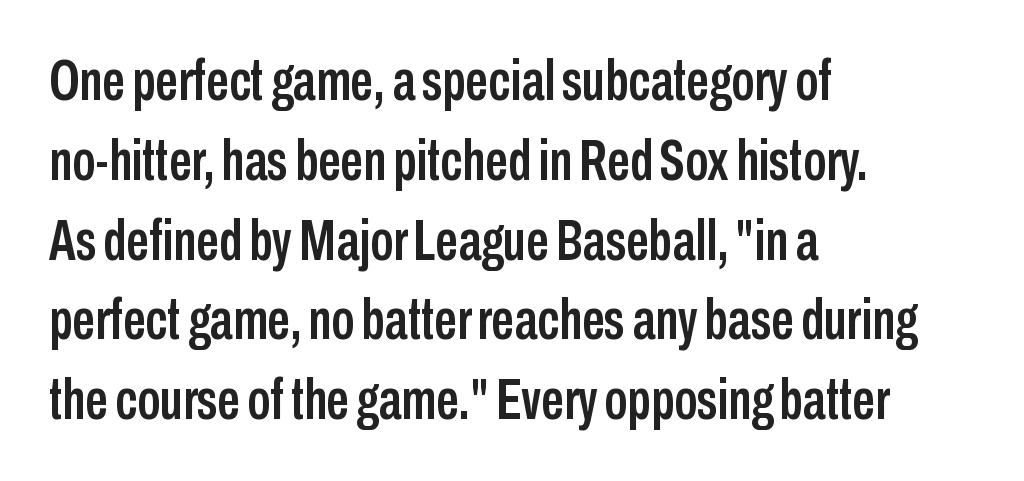
{"serif": "no", "italic": "no", "width": "condensed", "stroke_contrast": "low", "x_height": "medium", "monospaced": "no", "underline": "no", "align": "left", "line_spacing": "normal", "line_spacing_ratio": 1.4, "letter_spacing": "normal", "letter_spacing_em": 0.0, "glyph_px": 57}
